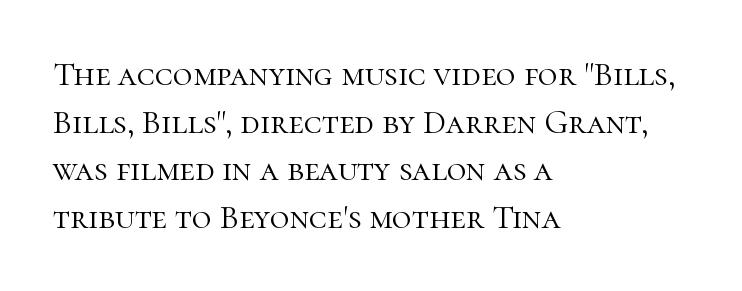
Q: Is the text bold? A: No.
Q: Is the text italic (slanted)? A: No, it is upright.
Q: Is the typeface a serif or a sans-serif typeface? A: Serif.
Q: Is the text underlined? A: No.
Q: How is the paragraph aligned? A: Left-aligned.
Q: Is the spacing between letters normal or unusually wide? A: Normal.
Q: Is the spacing between lines tight, normal or loose? A: Normal.
Q: Width (condensed, normal, or wide)? A: Normal.
Q: Stroke contrast? A: High.
Q: x-height? A: Medium.
Q: Monospaced? A: No.
